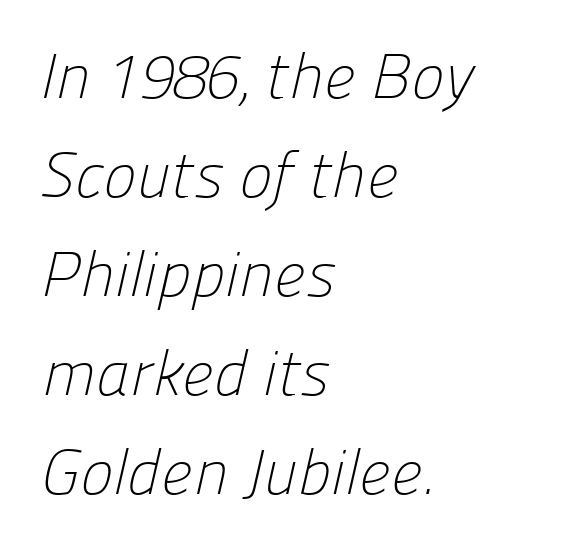
Q: Is the text bold? A: No.
Q: Is the typeface a serif or a sans-serif typeface? A: Sans-serif.
Q: Is the text underlined? A: No.
Q: How is the paragraph aligned? A: Left-aligned.
Q: Is the spacing between letters normal or unusually wide? A: Normal.
Q: Is the spacing between lines tight, normal or loose? A: Normal.
Q: Width (condensed, normal, or wide)? A: Normal.
Q: Stroke contrast? A: Low.
Q: x-height? A: Medium.
Q: Monospaced? A: No.
